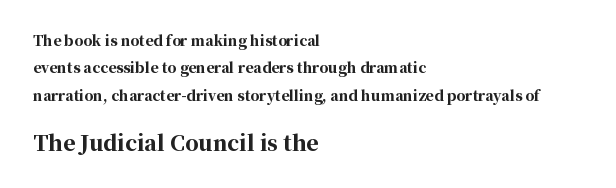
Plain, unruled lines of type. Students, note that the glyphs here touch the page at normal intervals. A typesetter would mark this as roman, not italic. Look at the glyph heights: the lower group is clearly the bigger setting. A great deal of white space separates one row of letters from the next. Does the copy run flush right? No — it runs flush left.
